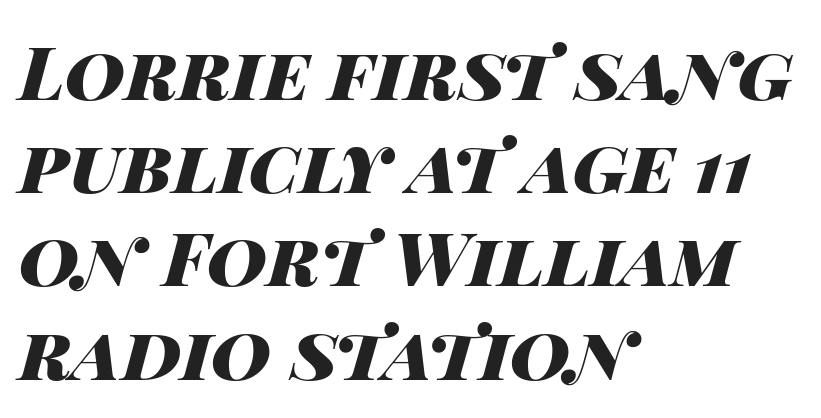
The image shows 74 px heavy, wide type, italic (leaning right); set left-aligned, normal line spacing (1.26x), normal letter spacing, not underlined; high stroke contrast and a large x-height.
